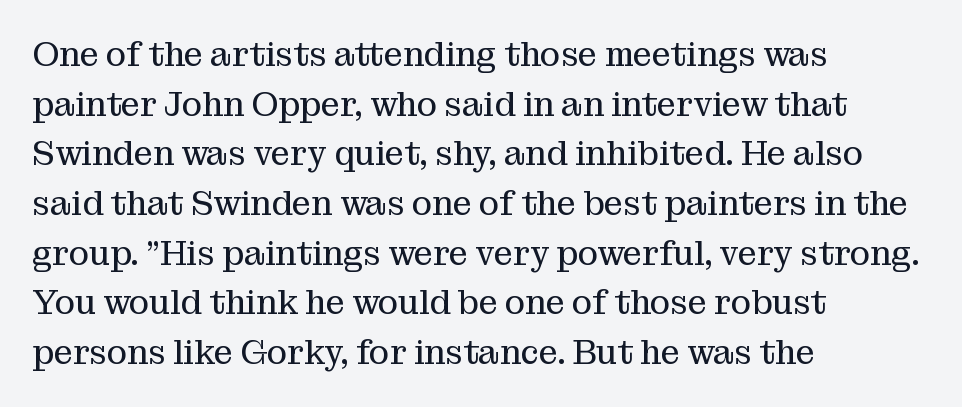
The image shows 34 px regular-weight serif type, upright; set left-aligned, normal line spacing (1.46x), normal letter spacing, not underlined; medium stroke contrast and a medium x-height.
